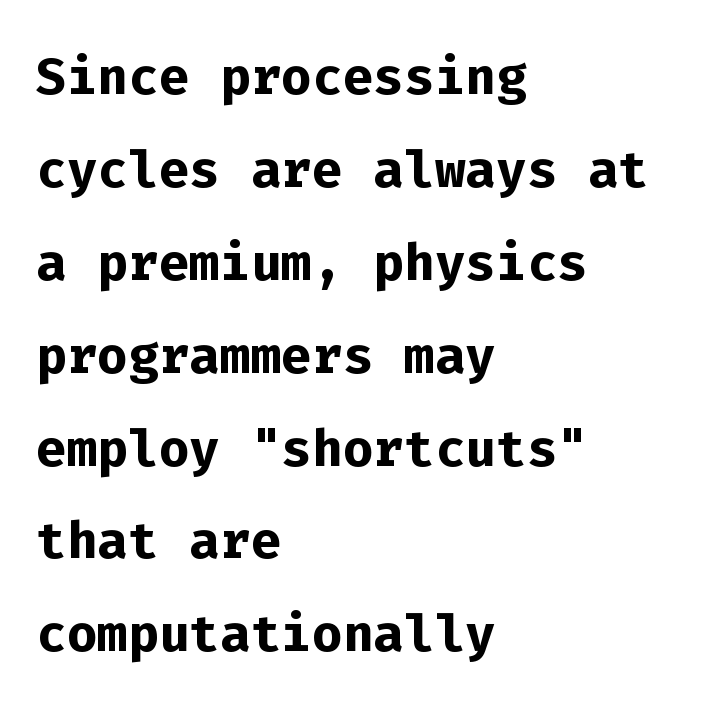
Q: Is the text bold? A: Yes.
Q: Is the text italic (slanted)? A: No, it is upright.
Q: Is the typeface a serif or a sans-serif typeface? A: Sans-serif.
Q: Is the text underlined? A: No.
Q: How is the paragraph aligned? A: Left-aligned.
Q: Is the spacing between letters normal or unusually wide? A: Normal.
Q: Is the spacing between lines tight, normal or loose? A: Normal.
Q: Width (condensed, normal, or wide)? A: Normal.
Q: Stroke contrast? A: Low.
Q: x-height? A: Medium.
Q: Monospaced? A: Yes.
